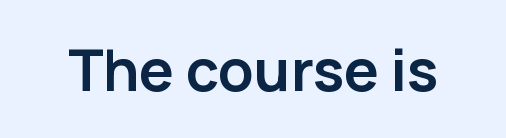
{"serif": "no", "italic": "no", "bold": "yes", "weight": "semibold", "width": "normal", "stroke_contrast": "low", "x_height": "medium", "monospaced": "no", "underline": "no", "letter_spacing": "normal", "letter_spacing_em": 0.0, "glyph_px": 58}
